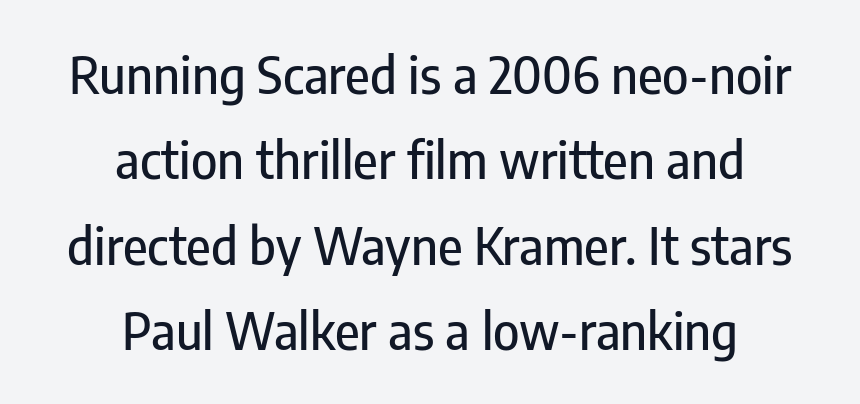
The lettering stays uniformly vertical, giving the passage a roman look. The letters sit at their default tracking, neither squeezed nor spread. Any mark beneath the type? The region is blank. Notice how the passage keeps no hard edge, just a central spine. Spacing verdict: proportional, widths tailored to each character.
